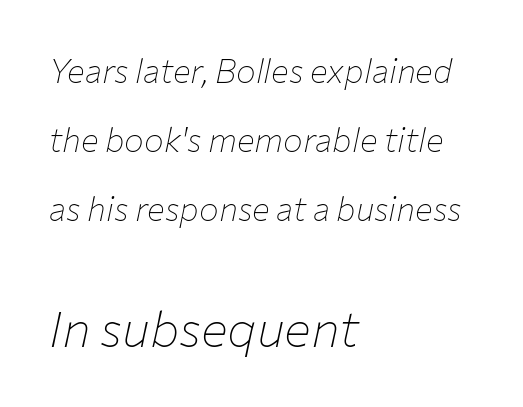
Which chunk is bigger? The second one — the bottom block dwarfs the top. In terms of letterspacing, this is plain default setting. Weight class: somewhere from thin through regular. An italicized treatment has been applied to the whole sample. The line-height multiplier appears high, well above default. Spacing verdict: proportional, widths tailored to each character.
